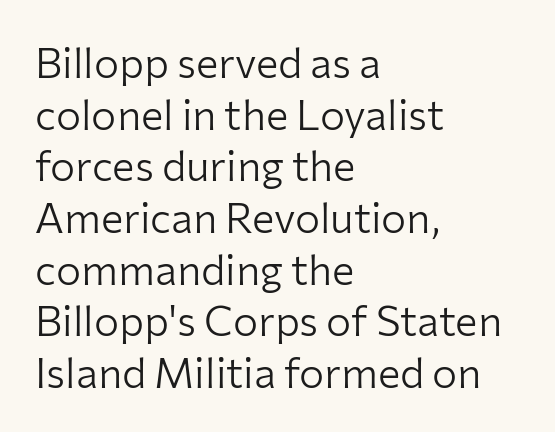
The image shows 42 px light sans-serif type, upright; set left-aligned, line spacing 1.23x, normal letter spacing, not underlined; low stroke contrast and a medium x-height.
